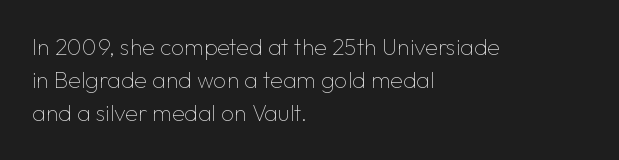
{"italic": "no", "bold": "no", "underline": "no", "align": "left", "line_spacing": "normal", "line_spacing_ratio": 1.44, "letter_spacing": "normal", "letter_spacing_em": 0.0, "glyph_px": 23}
